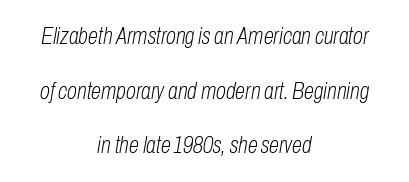
The image shows 23 px text type, italic (leaning right); set centered, loose line spacing (2.38x), normal letter spacing, not underlined.
